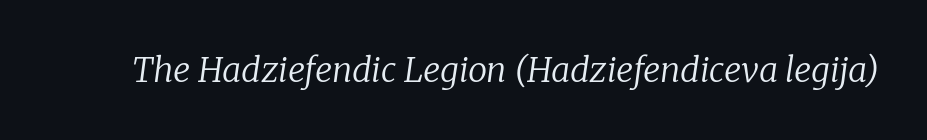
Caption: standard tracking, unaltered. Glance below the letters and you will spot only blank space. Regarding serifs, this sample has them. Observe the lean: these are italic letterforms.
